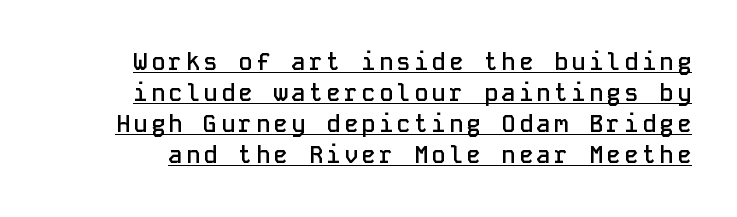
Does a line run under the words? Yes, clearly. Does the leading feel generous? No, just average. Every stem runs plumb, perpendicular to the baseline. In terms of weight, the rendering is demibold, just under bold.
